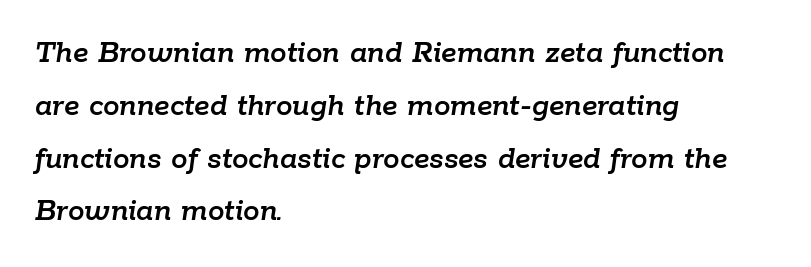
Q: Is the text italic (slanted)? A: Yes, it leans right by about 9 degrees.
Q: Is the text underlined? A: No.
Q: How is the paragraph aligned? A: Left-aligned.
Q: Is the spacing between letters normal or unusually wide? A: Normal.
Q: Is the spacing between lines tight, normal or loose? A: Normal.
Q: Width (condensed, normal, or wide)? A: Normal.
Q: Stroke contrast? A: Low.
Q: x-height? A: Medium.
Q: Monospaced? A: No.
